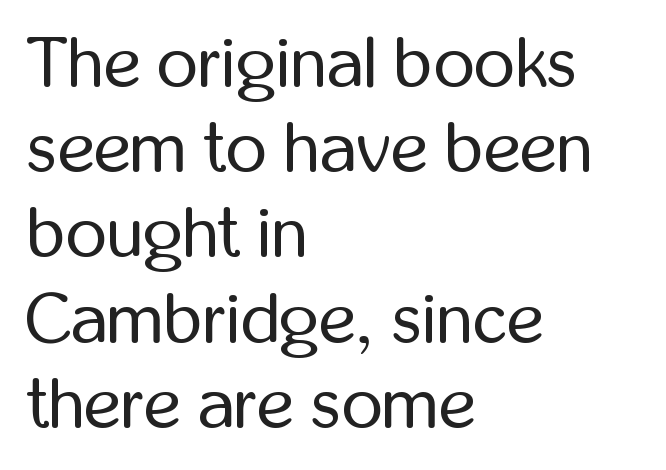
{"serif": "no", "italic": "no", "bold": "no", "weight": "regular", "width": "condensed", "stroke_contrast": "low", "x_height": "medium", "monospaced": "no", "underline": "no", "align": "left", "line_spacing_ratio": 1.2, "letter_spacing": "normal", "letter_spacing_em": 0.0, "glyph_px": 71}
